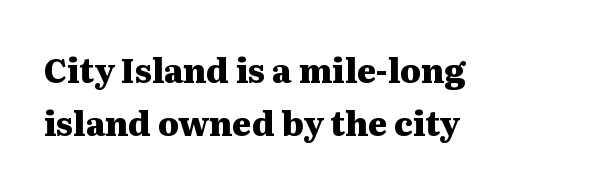
The image shows 33 px heavy, wide serif type, upright; set left-aligned, normal line spacing (1.62x), normal letter spacing, not underlined; medium stroke contrast and a medium x-height.
